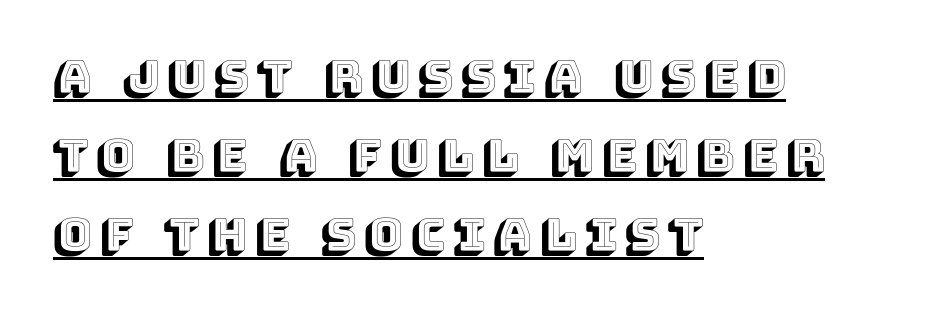
{"italic": "no", "width": "normal", "x_height": "large", "monospaced": "no", "underline": "yes", "align": "left", "line_spacing_ratio": 1.72, "glyph_px": 46}
